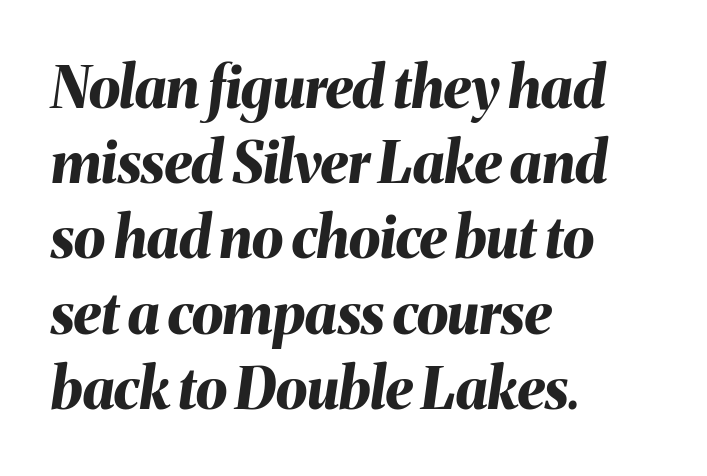
The image shows 57 px bold type, italic (leaning right); set left-aligned, normal line spacing (1.32x), normal letter spacing, not underlined; medium stroke contrast and a medium x-height.
